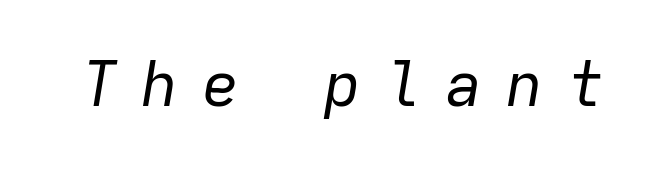
The image shows 62 px regular-weight type, italic (leaning right), monospaced; set unusually wide letter spacing (+0.38 em), not underlined; low stroke contrast and a medium x-height.
